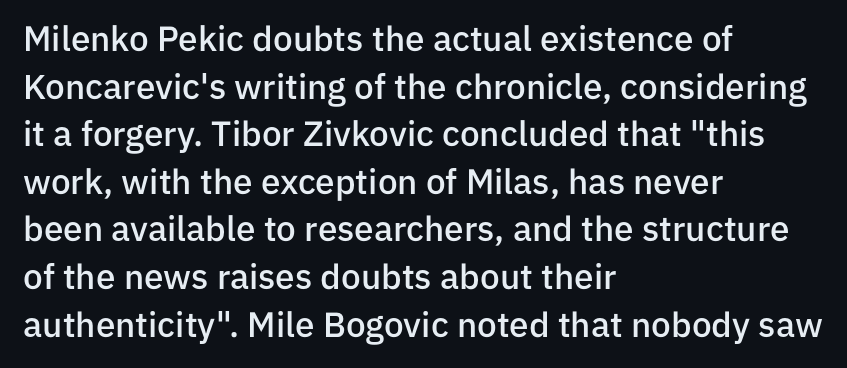
The image shows 35 px semibold sans-serif type, upright; set left-aligned, normal line spacing (1.36x), normal letter spacing, not underlined; low stroke contrast and a medium x-height.
